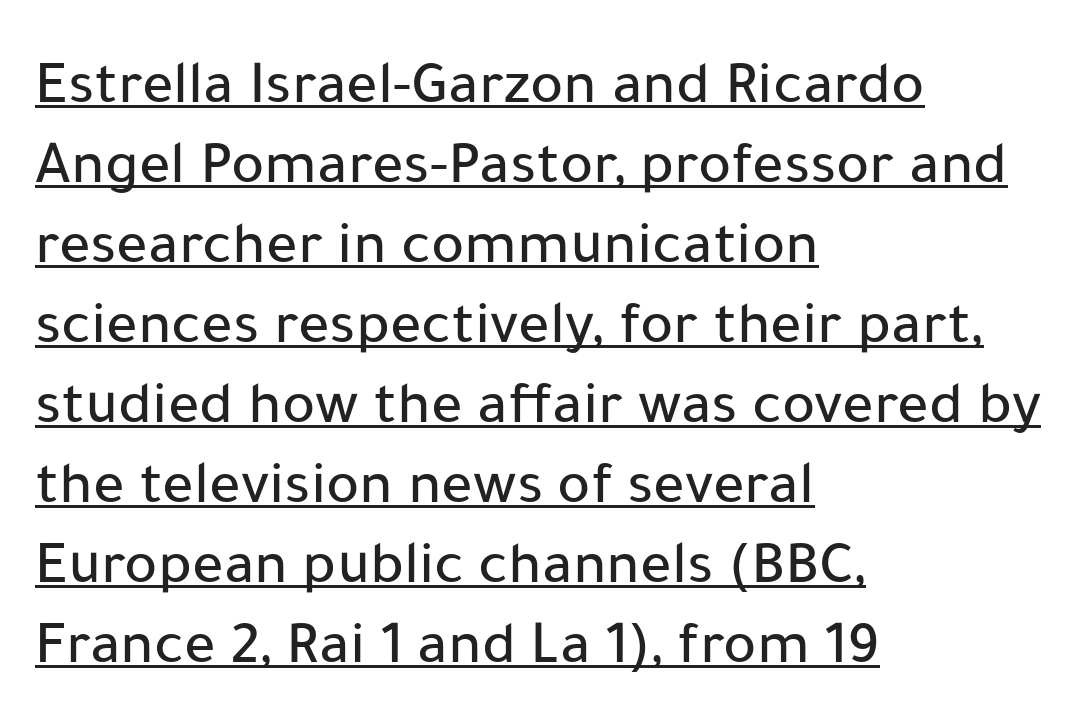
Q: Is the text italic (slanted)? A: No, it is upright.
Q: Is the typeface a serif or a sans-serif typeface? A: Sans-serif.
Q: Is the text underlined? A: Yes.
Q: How is the paragraph aligned? A: Left-aligned.
Q: Is the spacing between letters normal or unusually wide? A: Normal.
Q: Is the spacing between lines tight, normal or loose? A: Normal.
Q: Width (condensed, normal, or wide)? A: Normal.
Q: Stroke contrast? A: Low.
Q: x-height? A: Medium.
Q: Monospaced? A: No.
